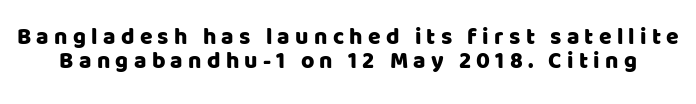
{"italic": "no", "underline": "no", "line_spacing": "tight", "line_spacing_ratio": 1.03, "letter_spacing": "wide", "letter_spacing_em": 0.23, "glyph_px": 23}
